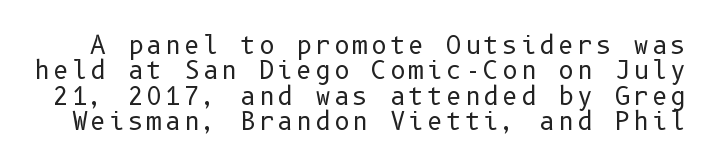
The image shows 24 px text type, upright; set tight line spacing (1.06x), not underlined.
